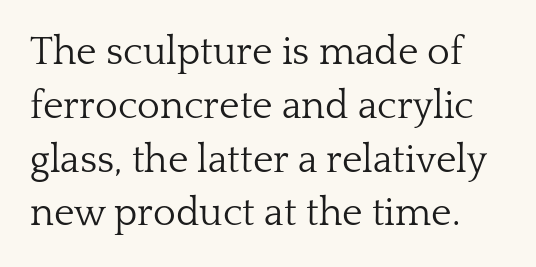
Tall strokes in this sample are plumb rather than angled. Weight: in the light-to-regular range. Spacing verdict: proportional, widths tailored to each character. The letters carry serifs — small finishing strokes at the ends of their stems. Glance below the letters and you will spot only blank space. Reading down the column, the eye jumps a familiar distance to each next line.
